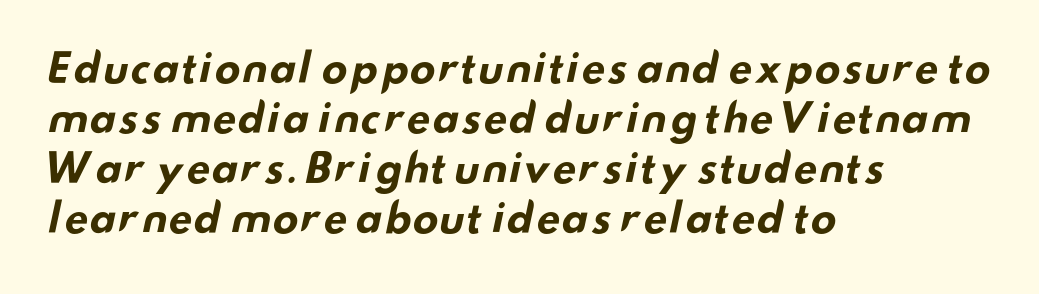
The image shows 39 px bold, wide sans-serif type; set left-aligned, normal line spacing (1.28x), normal letter spacing, not underlined; low stroke contrast and a small x-height.
